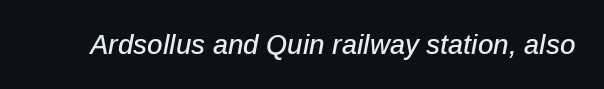
In terms of letterspacing, this is plain default setting. The glyphs are unaccompanied by any horizontal stroke below them. The text carries the slant typical of an italic or oblique font.
